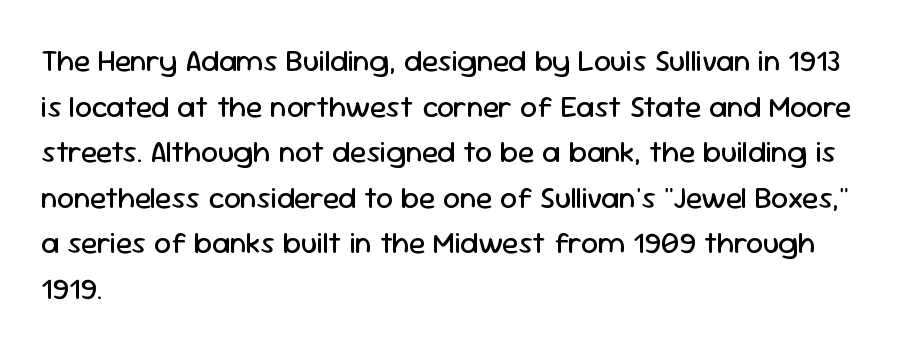
Character widths vary here, with narrow letters taking less room than wide ones. Check where the strokes stop: nothing finishes them off — pure sans. The type is set solid horizontally, with unmodified tracking. The font's upright variant was chosen for this text. Words float on clear page, feet unadorned.
